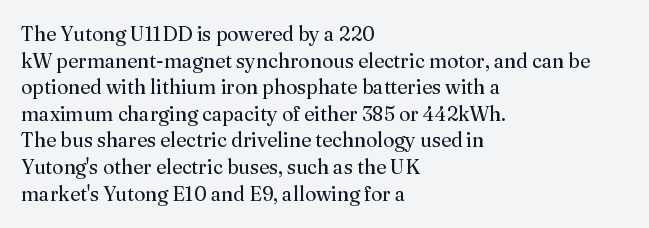
Does the copy run flush right? No — it runs flush left. The block of text has a typical density, with ordinary space between rows. This sample uses plain, unmodified letter spacing. The zone under the glyphs is completely vacant. A roman cut, with each character standing at attention. Stem width sits at or under what a default text font uses.
